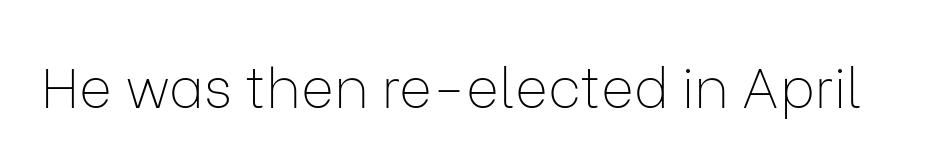
The image shows 56 px thin sans-serif type, upright; set normal letter spacing, not underlined; low stroke contrast and a medium x-height.
